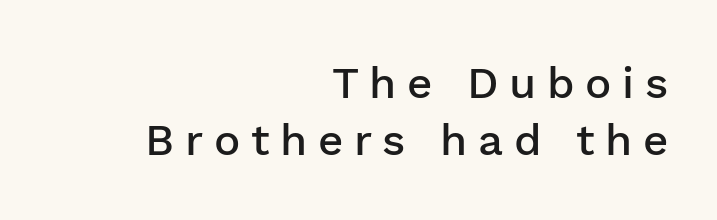
The paragraph shown leans on its right margin. The space between consecutive lines is moderate. Descender tails drop into unmarked territory. The font family rendered here belongs to the sans-serif group. This is roman type, the default non-slanted kind. The letters advance in unequal steps, a hallmark of proportional type.
